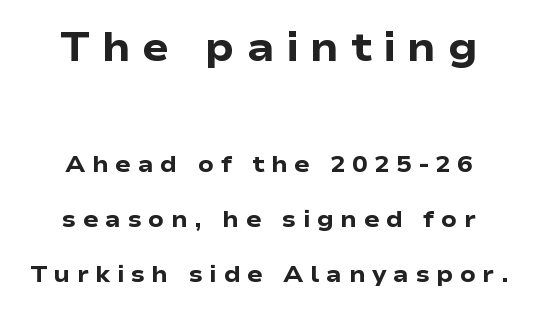
Q: Is the text bold? A: Yes.
Q: Is the text italic (slanted)? A: No, it is upright.
Q: Is the typeface a serif or a sans-serif typeface? A: Sans-serif.
Q: Is the text underlined? A: No.
Q: How is the paragraph aligned? A: Centered.
Q: Is the spacing between letters normal or unusually wide? A: Unusually wide.
Q: Is the spacing between lines tight, normal or loose? A: Loose.
Q: Which block of text is set in a larger size, the first (top) or the second (bottom)? A: The first (top) one.
Q: Width (condensed, normal, or wide)? A: Wide.
Q: Stroke contrast? A: Low.
Q: x-height? A: Medium.
Q: Monospaced? A: No.
